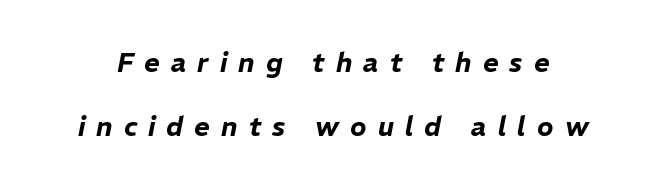
The image shows 27 px text type, italic (leaning right); set loose line spacing (2.38x), unusually wide letter spacing (+0.41 em), not underlined.
